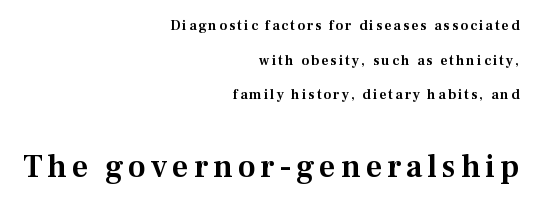
{"serif": "yes", "italic": "no", "width": "normal", "stroke_contrast": "medium", "x_height": "medium", "monospaced": "no", "underline": "no", "align": "right", "line_spacing": "loose", "line_spacing_ratio": 2.48, "larger_block": "second", "size_ratio": 2.29, "glyph_px": 32}
